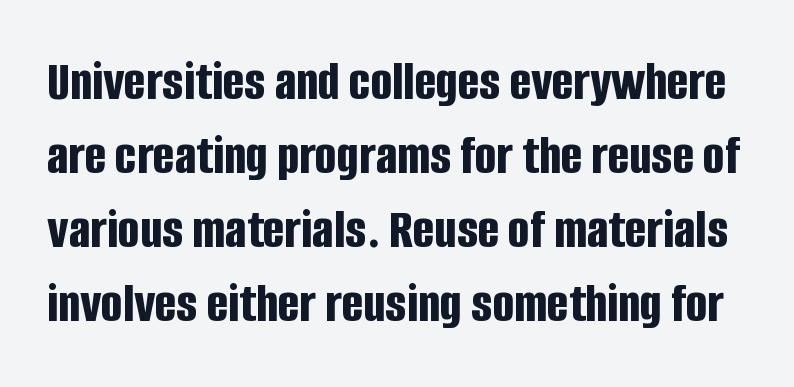
The image shows 57 px bold, condensed sans-serif type, upright; set normal line spacing (1.3x), normal letter spacing, not underlined; low stroke contrast and a large x-height.
